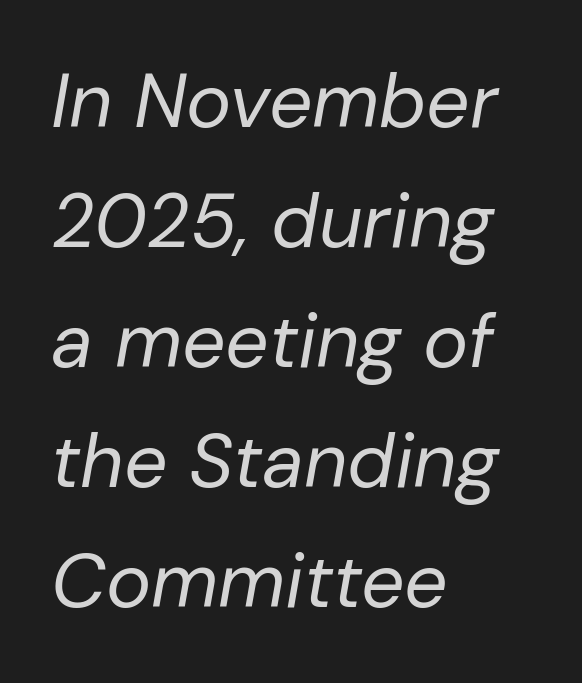
Q: Is the text bold? A: No.
Q: Is the text italic (slanted)? A: Yes, it leans right by about 10 degrees.
Q: Is the text underlined? A: No.
Q: How is the paragraph aligned? A: Left-aligned.
Q: Is the spacing between letters normal or unusually wide? A: Normal.
Q: Is the spacing between lines tight, normal or loose? A: Normal.
Q: Width (condensed, normal, or wide)? A: Normal.
Q: Stroke contrast? A: Low.
Q: x-height? A: Medium.
Q: Monospaced? A: No.
